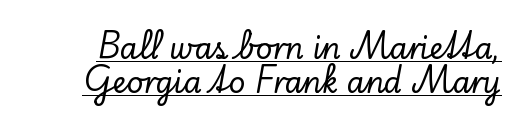
Q: Is the text italic (slanted)? A: Yes.
Q: Is the typeface a serif or a sans-serif typeface? A: Serif.
Q: Is the text underlined? A: Yes.
Q: Is the spacing between letters normal or unusually wide? A: Normal.
Q: Width (condensed, normal, or wide)? A: Normal.
Q: Stroke contrast? A: Low.
Q: x-height? A: Small.
Q: Monospaced? A: No.
